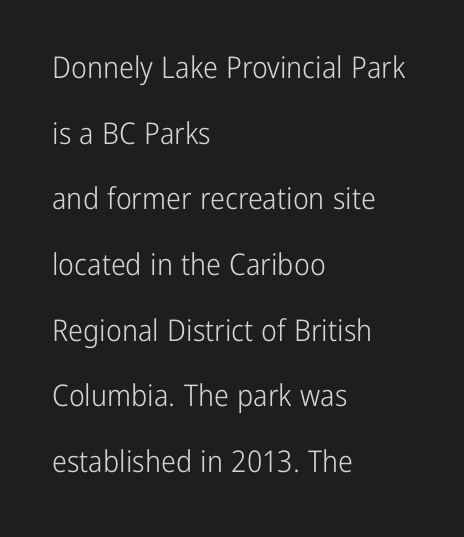
Q: Is the text bold? A: No.
Q: Is the text italic (slanted)? A: No, it is upright.
Q: Is the typeface a serif or a sans-serif typeface? A: Sans-serif.
Q: Is the text underlined? A: No.
Q: How is the paragraph aligned? A: Left-aligned.
Q: Is the spacing between letters normal or unusually wide? A: Normal.
Q: Is the spacing between lines tight, normal or loose? A: Loose.
Q: Width (condensed, normal, or wide)? A: Condensed.
Q: Stroke contrast? A: Low.
Q: x-height? A: Medium.
Q: Monospaced? A: No.
